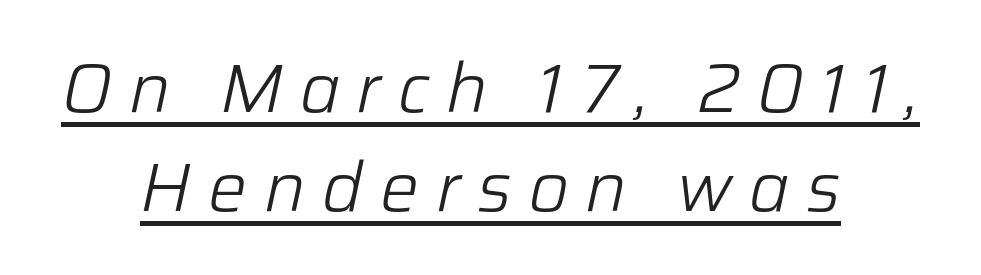
Q: Is the text bold? A: No.
Q: Is the text italic (slanted)? A: Yes, it leans right by about 12 degrees.
Q: Is the text underlined? A: Yes.
Q: How is the paragraph aligned? A: Centered.
Q: Is the spacing between letters normal or unusually wide? A: Unusually wide.
Q: Is the spacing between lines tight, normal or loose? A: Normal.
Q: Width (condensed, normal, or wide)? A: Normal.
Q: Stroke contrast? A: Low.
Q: x-height? A: Medium.
Q: Monospaced? A: No.
